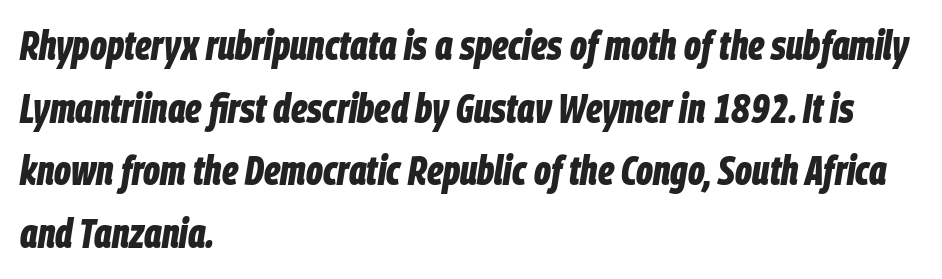
The image shows 41 px bold, condensed type, italic (leaning right); set left-aligned, normal line spacing (1.53x), normal letter spacing, not underlined; low stroke contrast and a large x-height.
